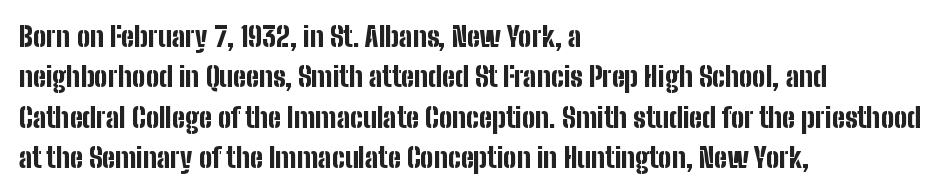
The font family rendered here belongs to the sans-serif group. The ragged edge is on the right, which tells us the setting is flush left. Nobody touched the tracking dial on this one. Unmarked baselines from the first word to the last. Nope, not italic — everything's standing straight.
